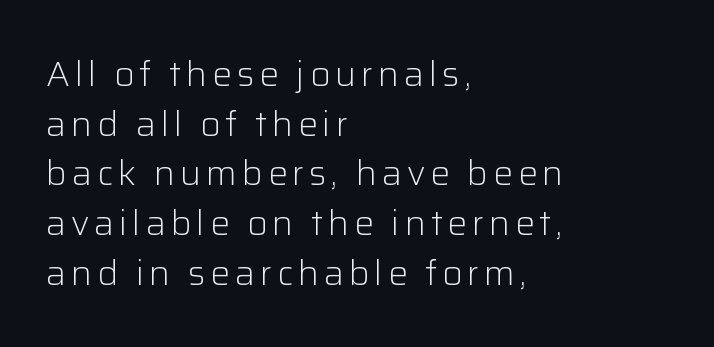
The image shows 35 px light sans-serif type, upright; set left-aligned, normal line spacing (1.42x), not underlined; low stroke contrast and a medium x-height.
